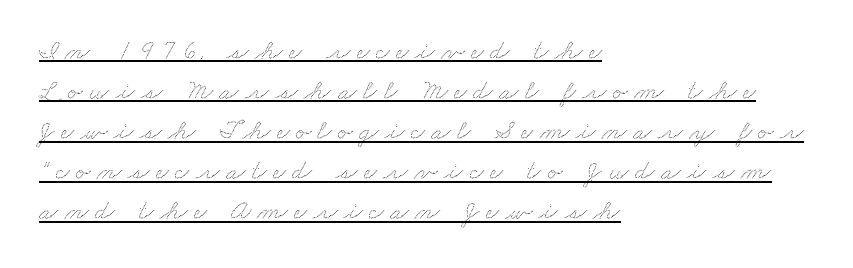
The image shows 28 px wide type; set left-aligned, normal line spacing (1.43x), unusually wide letter spacing (+0.23 em), underlined; low stroke contrast and a small x-height.
